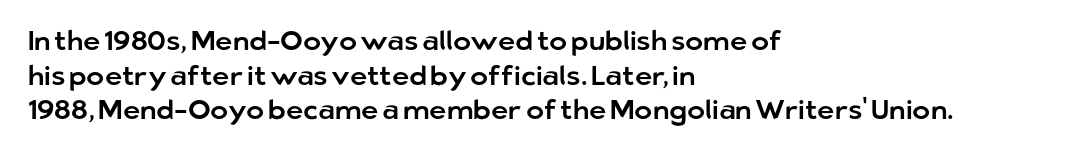
You could call the tracking neutral — neither tight nor loose. Interline gaps are of average width in this sample. The zone under the glyphs is completely vacant. A classic flush-left, rag-right setting is used for this passage. Style check: upright.
